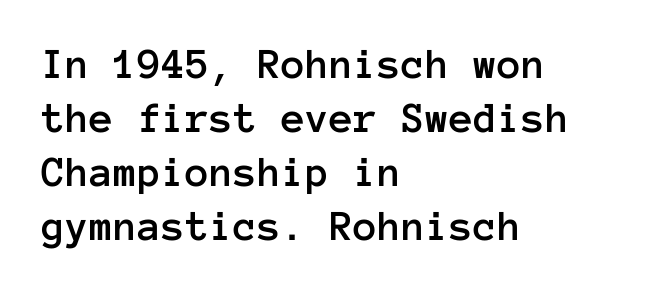
Style check: upright. The space beneath each line is pristine and unruled. You could call the tracking neutral — neither tight nor loose. The rendering uses typewriter-style spacing with identical character cells.
